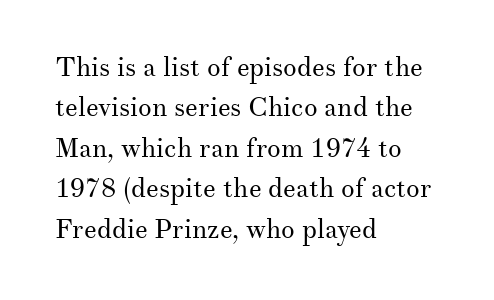
Q: Is the text bold? A: No.
Q: Is the text italic (slanted)? A: No, it is upright.
Q: Is the text underlined? A: No.
Q: How is the paragraph aligned? A: Left-aligned.
Q: Is the spacing between letters normal or unusually wide? A: Normal.
Q: Is the spacing between lines tight, normal or loose? A: Normal.
